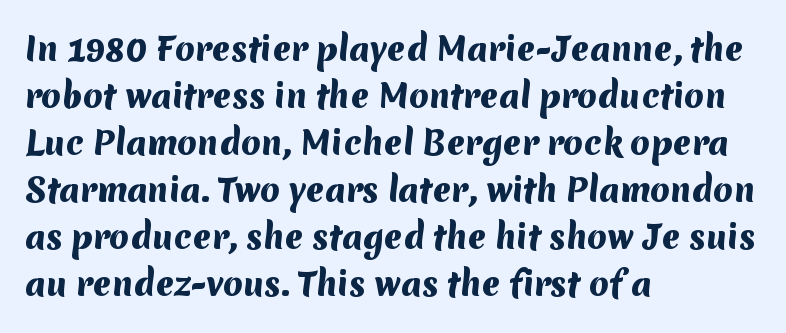
{"serif": "no", "bold": "yes", "weight": "heavy", "width": "normal", "stroke_contrast": "medium", "x_height": "medium", "monospaced": "no", "underline": "no", "align": "left", "line_spacing": "normal", "line_spacing_ratio": 1.47, "letter_spacing": "normal", "letter_spacing_em": 0.0, "glyph_px": 32}
